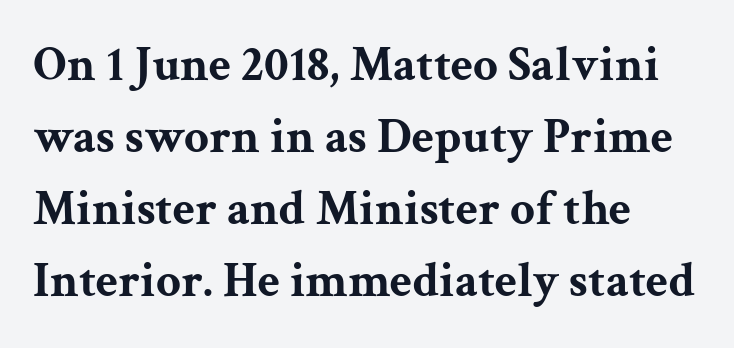
{"serif": "yes", "italic": "no", "bold": "yes", "weight": "bold", "width": "wide", "stroke_contrast": "medium", "x_height": "medium", "monospaced": "no", "underline": "no", "align": "left", "line_spacing": "normal", "line_spacing_ratio": 1.47, "letter_spacing": "normal", "letter_spacing_em": 0.0, "glyph_px": 49}
